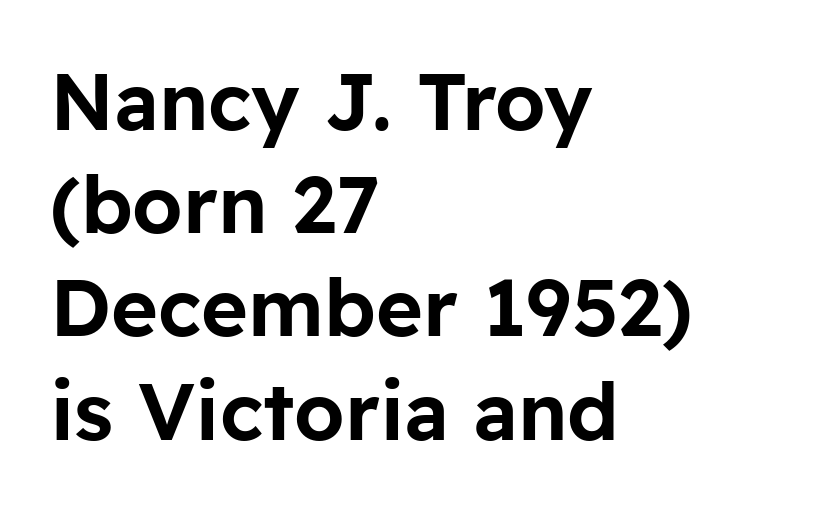
{"serif": "no", "italic": "no", "width": "normal", "stroke_contrast": "low", "x_height": "medium", "monospaced": "no", "underline": "no", "align": "left", "line_spacing": "normal", "line_spacing_ratio": 1.29, "letter_spacing": "normal", "letter_spacing_em": 0.0, "glyph_px": 80}
